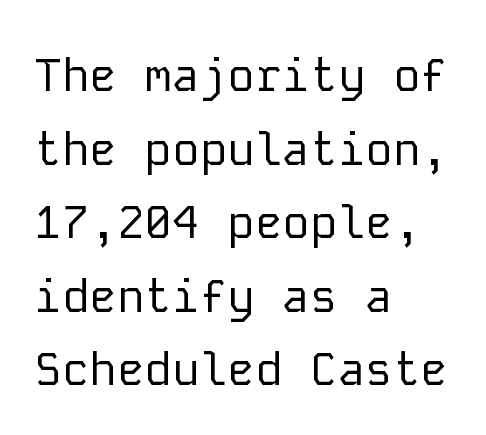
The image shows 46 px regular-weight sans-serif type, upright, monospaced; set left-aligned, normal line spacing (1.6x), normal letter spacing, not underlined; low stroke contrast and a medium x-height.
